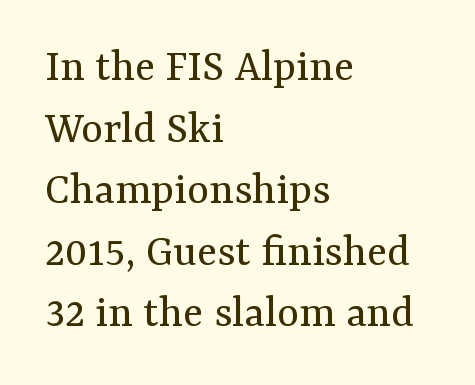
Q: Is the text bold? A: No.
Q: Is the text italic (slanted)? A: No, it is upright.
Q: Is the typeface a serif or a sans-serif typeface? A: Serif.
Q: Is the text underlined? A: No.
Q: How is the paragraph aligned? A: Left-aligned.
Q: Is the spacing between letters normal or unusually wide? A: Normal.
Q: Is the spacing between lines tight, normal or loose? A: Normal.
Q: Width (condensed, normal, or wide)? A: Normal.
Q: Stroke contrast? A: Medium.
Q: x-height? A: Medium.
Q: Monospaced? A: No.
